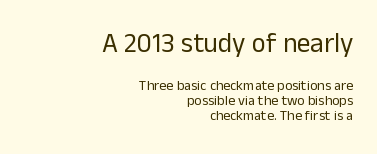
The image shows 27 px text type, upright; set right-aligned, tight line spacing (1.08x), normal letter spacing, not underlined; the first (top) block is 1.93x larger.
